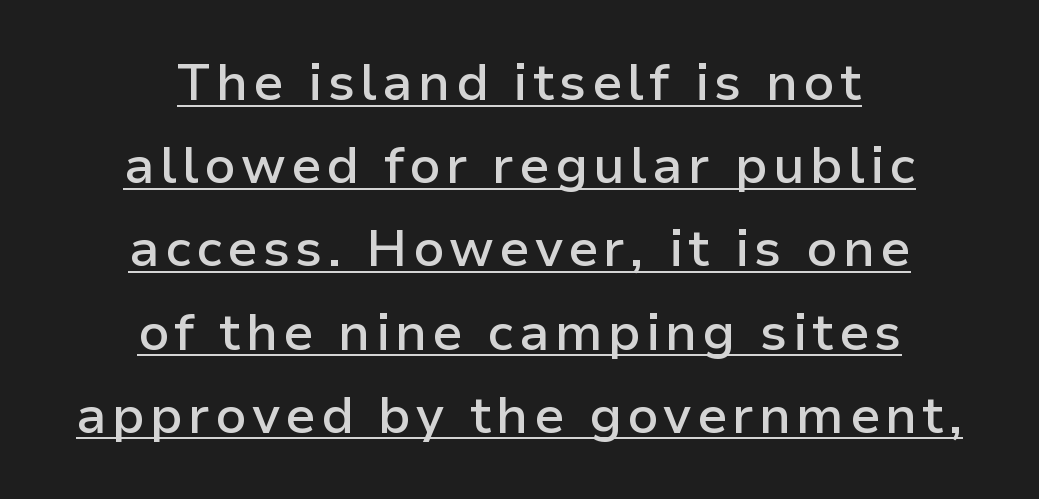
The image shows 52 px semibold sans-serif type, upright; set centered, normal line spacing (1.6x), underlined; low stroke contrast and a medium x-height.
